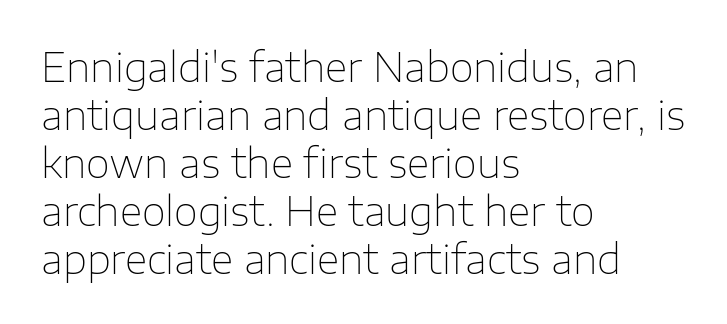
Q: Is the text bold? A: No.
Q: Is the text italic (slanted)? A: No, it is upright.
Q: Is the typeface a serif or a sans-serif typeface? A: Sans-serif.
Q: Is the text underlined? A: No.
Q: How is the paragraph aligned? A: Left-aligned.
Q: Is the spacing between letters normal or unusually wide? A: Normal.
Q: Width (condensed, normal, or wide)? A: Normal.
Q: Stroke contrast? A: Low.
Q: x-height? A: Medium.
Q: Monospaced? A: No.
